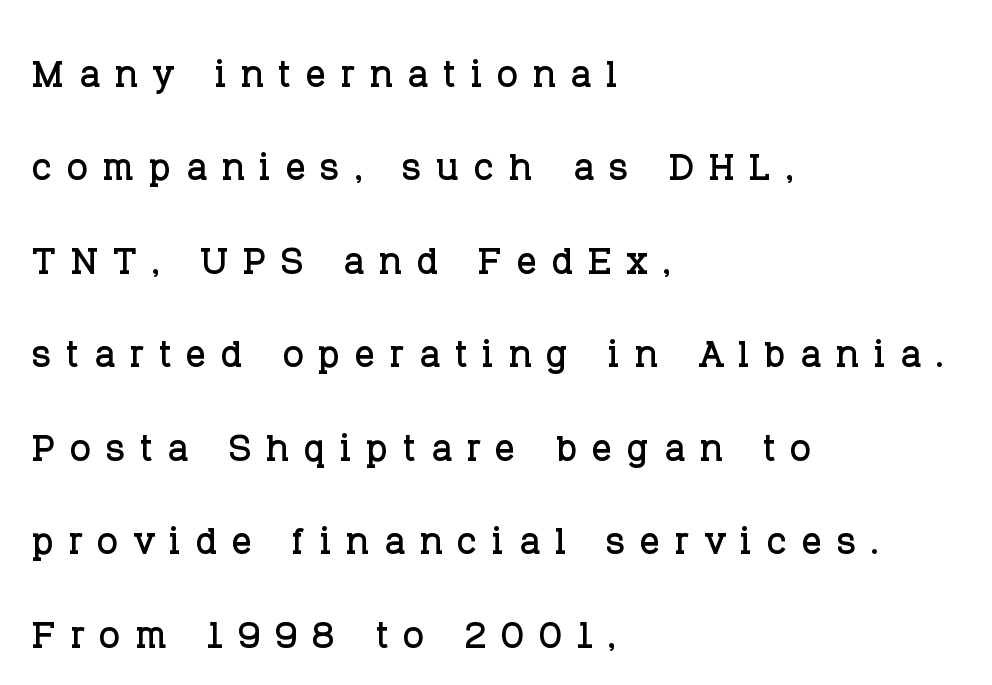
{"serif": "yes", "italic": "no", "width": "normal", "stroke_contrast": "low", "x_height": "large", "monospaced": "no", "underline": "no", "align": "left", "line_spacing_ratio": 1.87, "letter_spacing": "wide", "letter_spacing_em": 0.29, "glyph_px": 50}
